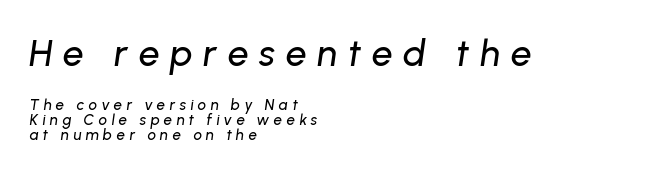
The image shows 37 px text type, italic (leaning right); set left-aligned, tight line spacing (0.97x), unusually wide letter spacing (+0.29 em), not underlined; the first (top) block is 2.47x larger; low stroke contrast and a medium x-height.
